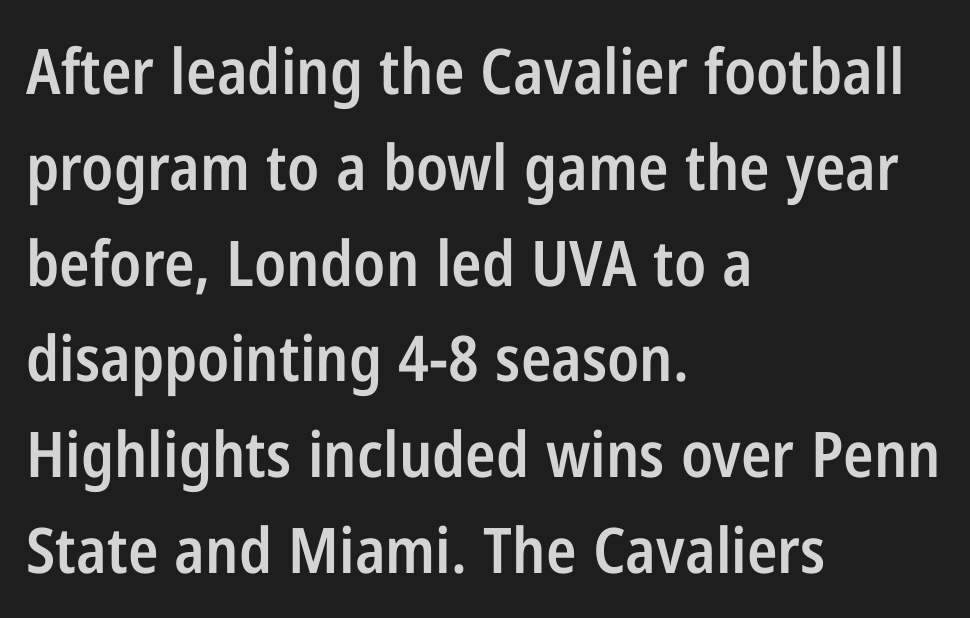
{"serif": "no", "italic": "no", "bold": "semi", "weight": "semibold", "width": "condensed", "stroke_contrast": "low", "x_height": "medium", "monospaced": "no", "underline": "no", "align": "left", "line_spacing": "normal", "line_spacing_ratio": 1.52, "letter_spacing": "normal", "letter_spacing_em": 0.0, "glyph_px": 63}
